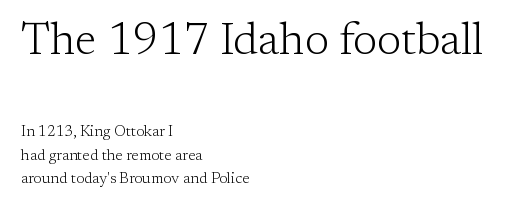
{"serif": "yes", "italic": "no", "bold": "no", "weight": "light", "width": "normal", "stroke_contrast": "low", "x_height": "medium", "monospaced": "no", "underline": "no", "align": "left", "line_spacing": "normal", "line_spacing_ratio": 1.55, "letter_spacing": "normal", "letter_spacing_em": 0.0, "larger_block": "first", "size_ratio": 2.93, "glyph_px": 44}
